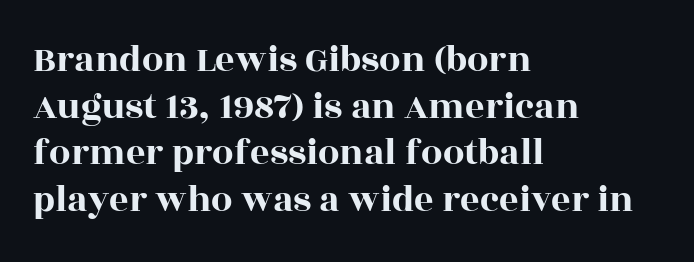
{"serif": "yes", "italic": "no", "width": "wide", "x_height": "large", "monospaced": "no", "underline": "no", "align": "left", "line_spacing_ratio": 1.23, "letter_spacing": "normal", "letter_spacing_em": 0.0, "glyph_px": 38}
